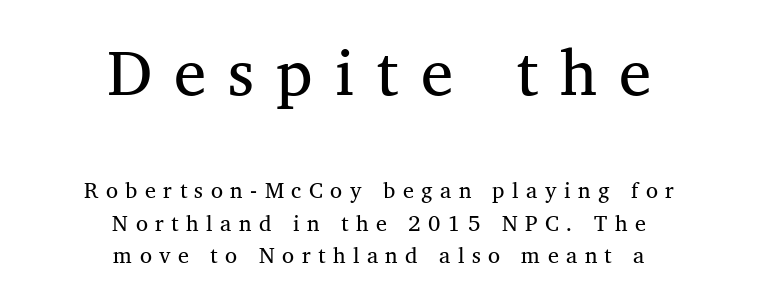
{"serif": "yes", "italic": "no", "bold": "no", "weight": "regular", "width": "normal", "stroke_contrast": "medium", "x_height": "medium", "monospaced": "no", "underline": "no", "align": "center", "line_spacing": "normal", "line_spacing_ratio": 1.48, "letter_spacing": "wide", "letter_spacing_em": 0.34, "larger_block": "first", "size_ratio": 2.95, "glyph_px": 65}
